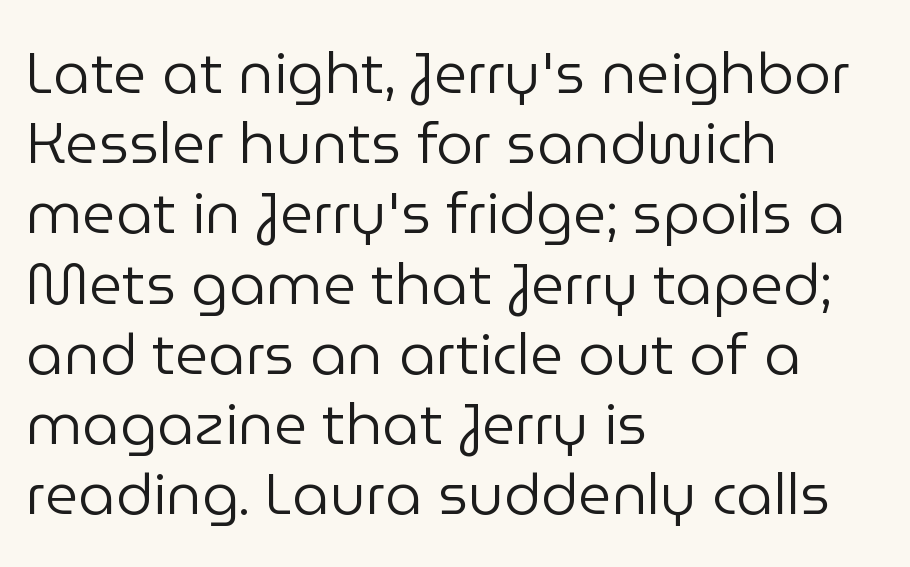
Q: Is the text bold? A: No.
Q: Is the text italic (slanted)? A: No, it is upright.
Q: Is the typeface a serif or a sans-serif typeface? A: Sans-serif.
Q: Is the text underlined? A: No.
Q: How is the paragraph aligned? A: Left-aligned.
Q: Is the spacing between letters normal or unusually wide? A: Normal.
Q: Width (condensed, normal, or wide)? A: Normal.
Q: Stroke contrast? A: Low.
Q: x-height? A: Medium.
Q: Monospaced? A: No.
